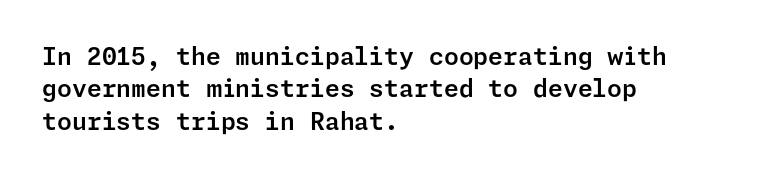
The image shows 24 px text type, upright; set left-aligned, normal line spacing (1.35x), normal letter spacing, not underlined.
